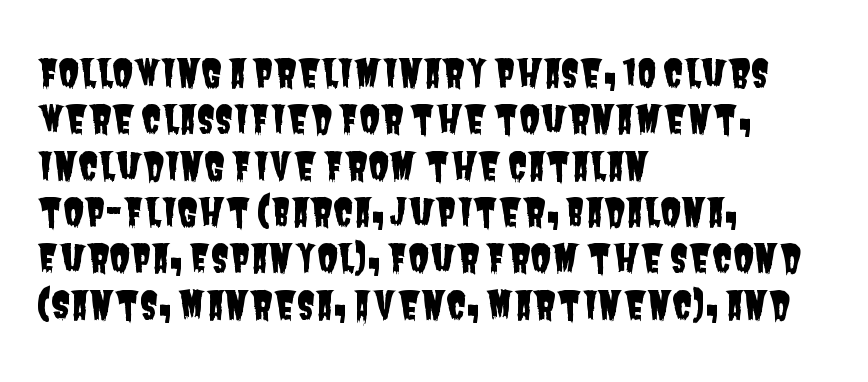
The image shows 38 px condensed sans-serif type; set left-aligned, line spacing 1.22x, normal letter spacing, not underlined; low stroke contrast and a large x-height.
